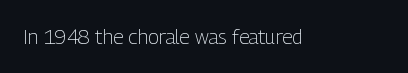
Posture: upright roman. Short note: letters normally spaced. The weight would be labelled regular, book, light, or lighter still. Lines of text with bare space underneath.
